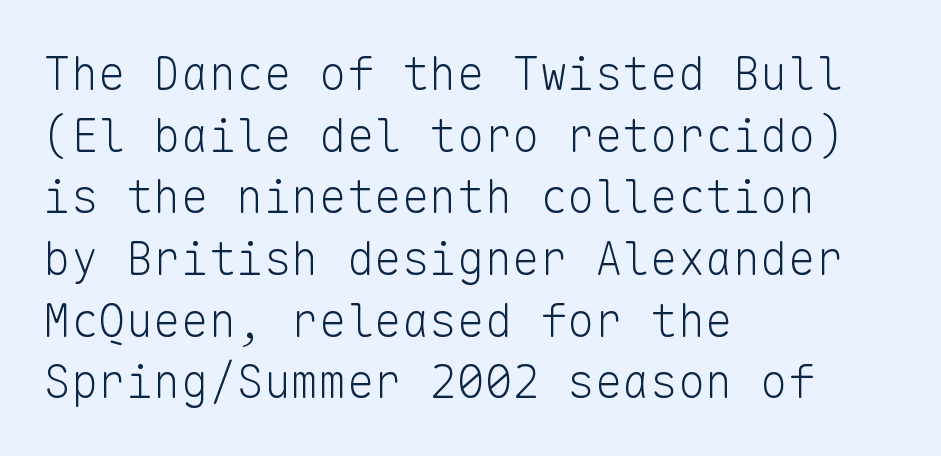
{"serif": "no", "italic": "no", "bold": "no", "weight": "light", "width": "normal", "stroke_contrast": "low", "x_height": "medium", "monospaced": "yes", "underline": "no", "align": "left", "line_spacing": "normal", "line_spacing_ratio": 1.34, "letter_spacing": "normal", "letter_spacing_em": 0.0, "glyph_px": 46}
